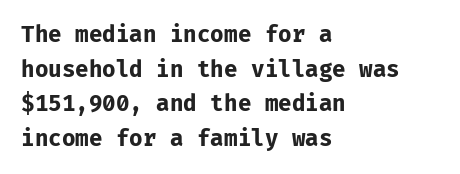
The image shows 22 px bold type, upright; set left-aligned, normal line spacing (1.57x), normal letter spacing, not underlined.
